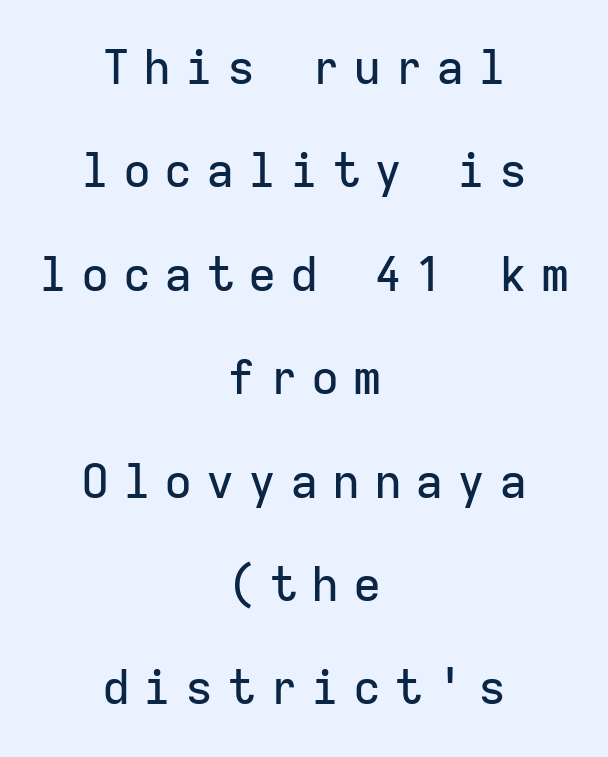
{"serif": "no", "italic": "no", "width": "normal", "stroke_contrast": "low", "x_height": "medium", "monospaced": "yes", "underline": "no", "align": "center", "line_spacing": "loose", "line_spacing_ratio": 2.2, "letter_spacing": "wide", "letter_spacing_em": 0.29, "glyph_px": 47}
